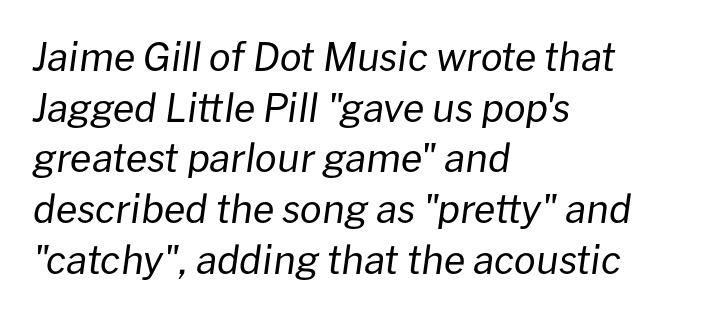
{"italic": "yes", "lean": "right", "slant_degrees": 8, "bold": "no", "weight": "regular", "width": "normal", "stroke_contrast": "low", "x_height": "medium", "monospaced": "no", "underline": "no", "align": "left", "line_spacing": "normal", "line_spacing_ratio": 1.3, "letter_spacing": "normal", "letter_spacing_em": 0.0, "glyph_px": 39}
